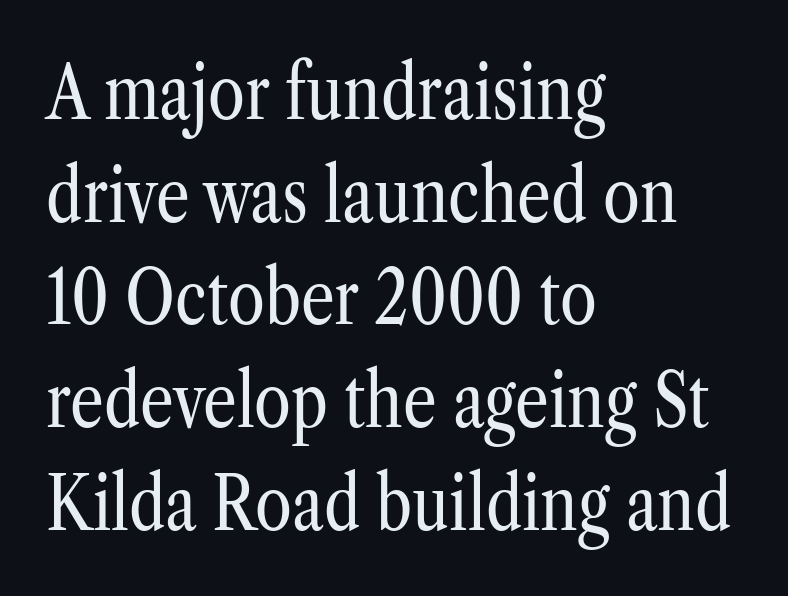
Examine the stroke ends and you'll spot serifs. A typesetter would call this proportional, since set widths differ per character. Students, observe: this is what conventionally led text looks like. No italicization has been applied; the sample stays upright. Short and long lines alike share a common starting point at left. On a weight scale, this lands at 450 or below.
